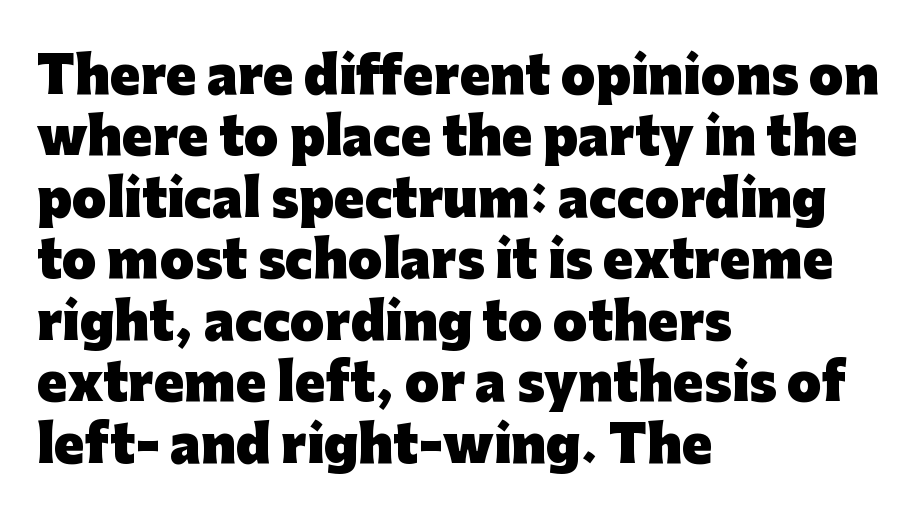
You can tell from the bare stems that sans-serif type was used. The passage is arranged the way most books set body copy — flush left. Proportional: the letters do not fall into vertical columns. A typesetter would mark this as roman, not italic. Here the glyphs are tracked normally, forming tight word shapes. This rendering features lettering with no underline.
